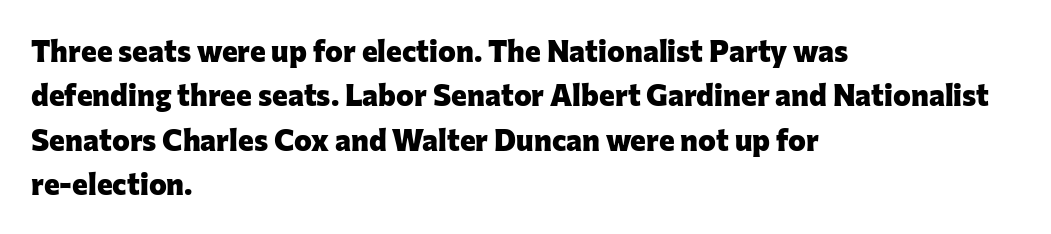
The image shows 30 px heavy sans-serif type, upright; set left-aligned, normal line spacing (1.48x), normal letter spacing, not underlined; low stroke contrast and a medium x-height.
